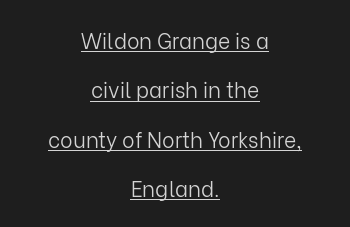
The image shows 21 px text type, upright; set centered, loose line spacing (2.35x), normal letter spacing, underlined.
